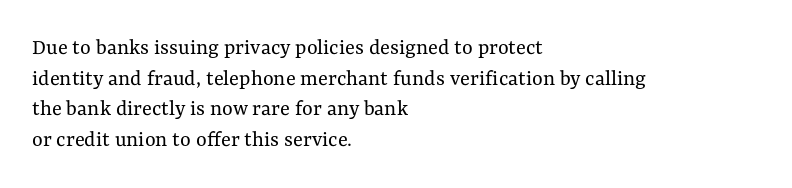
The image shows 23 px text type, upright; set left-aligned, normal line spacing (1.33x), normal letter spacing, not underlined.
